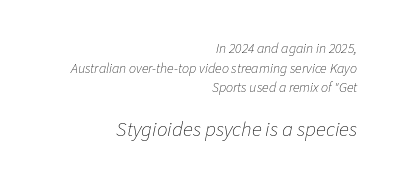
{"italic": "yes", "lean": "right", "slant_degrees": 11, "bold": "no", "underline": "no", "align": "right", "line_spacing": "normal", "line_spacing_ratio": 1.41, "letter_spacing": "normal", "letter_spacing_em": 0.0, "larger_block": "second", "size_ratio": 1.5, "glyph_px": 21}
